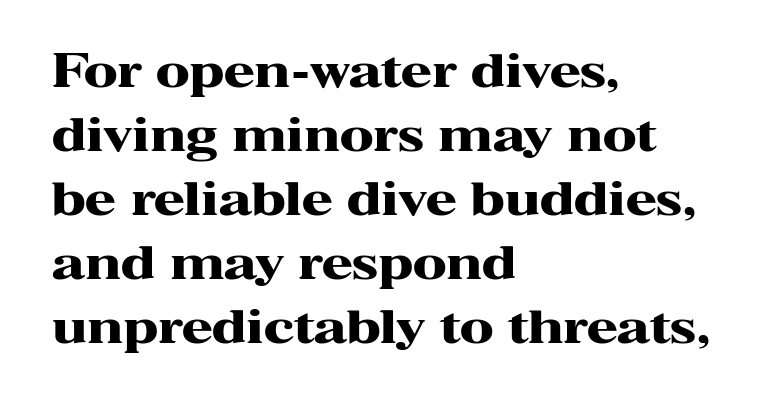
Quick note: interline space is typical. Does the type have serifs? Yes, each stem ends in a small foot. The type sits square on the baseline with zero lean. These words are printed bold, with thick strokes throughout. One-word summary of the alignment: left. This sample has the flowing, uneven cadence of proportional lettering.
